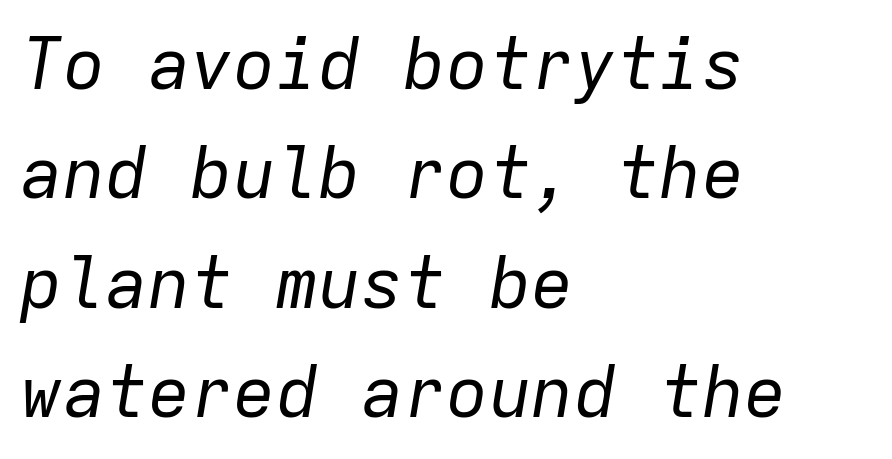
Q: Is the text bold? A: No.
Q: Is the text italic (slanted)? A: Yes, it leans right by about 9 degrees.
Q: Is the text underlined? A: No.
Q: How is the paragraph aligned? A: Left-aligned.
Q: Is the spacing between letters normal or unusually wide? A: Normal.
Q: Is the spacing between lines tight, normal or loose? A: Normal.
Q: Width (condensed, normal, or wide)? A: Normal.
Q: Stroke contrast? A: Low.
Q: x-height? A: Medium.
Q: Monospaced? A: Yes.
